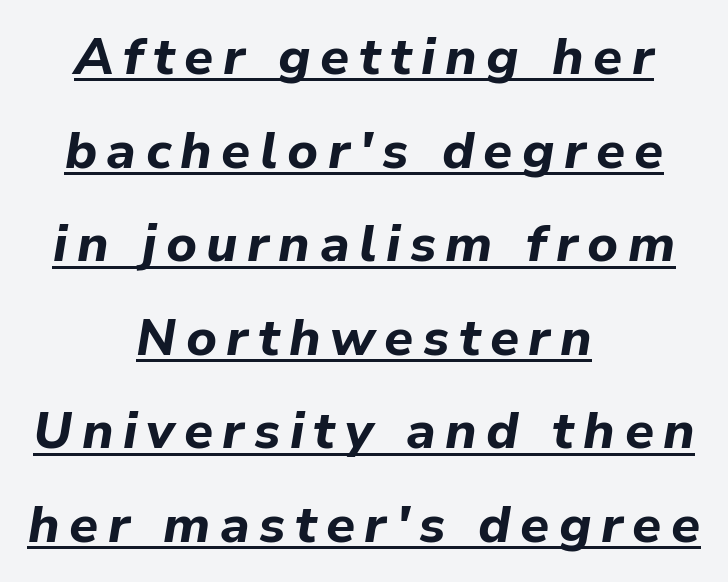
{"italic": "yes", "lean": "right", "slant_degrees": 9, "bold": "yes", "weight": "bold", "width": "normal", "stroke_contrast": "low", "x_height": "medium", "monospaced": "no", "underline": "yes", "align": "center", "line_spacing_ratio": 1.8, "glyph_px": 52}
